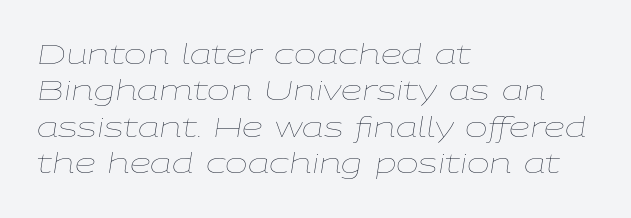
The image shows 27 px text type, italic (leaning right); set left-aligned, normal line spacing (1.35x), normal letter spacing, not underlined.
